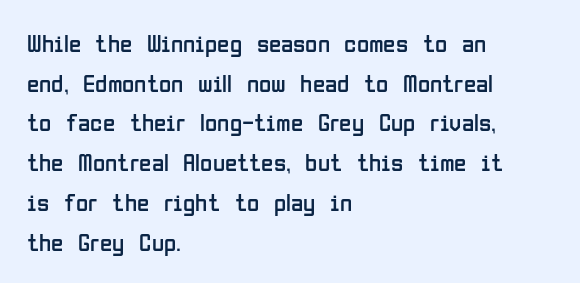
No italicization has been applied; the sample stays upright. Which margin do the lines hug? The left one — the right edge is uneven. Interline gaps are of average width in this sample. Descender tails drop into unmarked territory.
